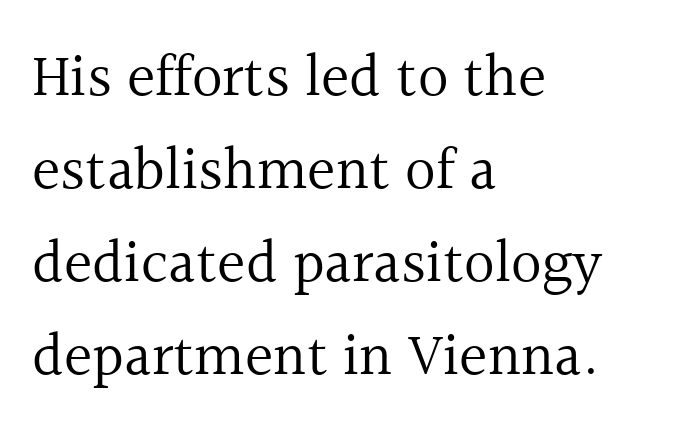
The setting favours the left margin, as ordinary paragraphs usually do. The rendering uses natural spacing where letterforms have individual widths. This block has exactly the height ordinary leading produces. Is this a sans? No — the strokes have serifs. This is the regular roman posture of the typeface. Each word holds together tightly as a unit, with standard inter-letter gaps.
